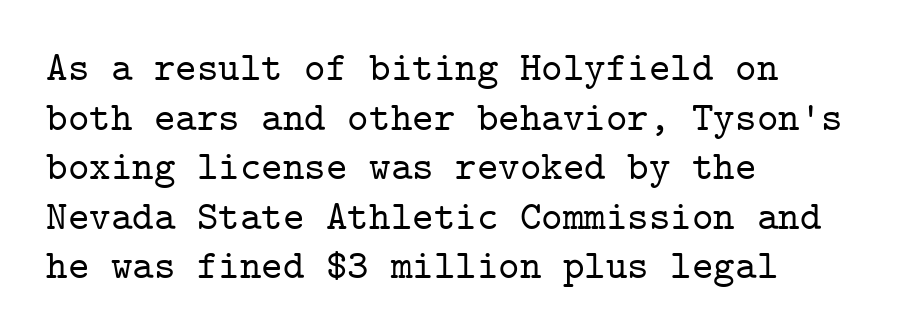
{"serif": "yes", "italic": "no", "width": "normal", "stroke_contrast": "low", "x_height": "medium", "monospaced": "yes", "underline": "no", "align": "left", "line_spacing_ratio": 1.21, "letter_spacing": "normal", "letter_spacing_em": 0.0, "glyph_px": 41}
